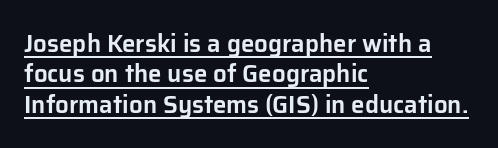
{"italic": "no", "underline": "yes", "align": "left", "line_spacing": "normal", "line_spacing_ratio": 1.27, "letter_spacing": "normal", "letter_spacing_em": 0.0, "glyph_px": 24}
